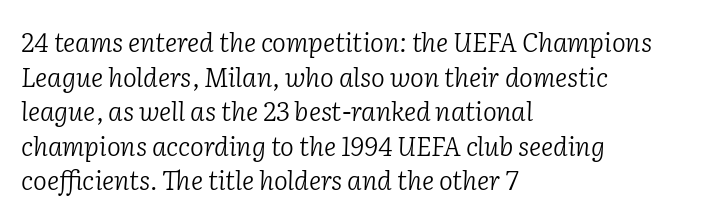
Q: Is the text bold? A: No.
Q: Is the text italic (slanted)? A: Yes, it leans right by about 2 degrees.
Q: Is the text underlined? A: No.
Q: How is the paragraph aligned? A: Left-aligned.
Q: Is the spacing between letters normal or unusually wide? A: Normal.
Q: Is the spacing between lines tight, normal or loose? A: Normal.
